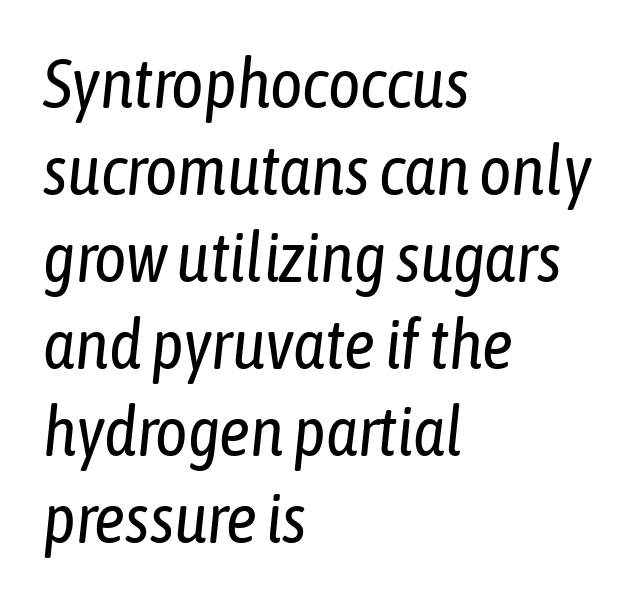
Q: Is the text bold? A: No.
Q: Is the text italic (slanted)? A: Yes, it leans right by about 6 degrees.
Q: Is the text underlined? A: No.
Q: How is the paragraph aligned? A: Left-aligned.
Q: Is the spacing between letters normal or unusually wide? A: Normal.
Q: Is the spacing between lines tight, normal or loose? A: Normal.
Q: Width (condensed, normal, or wide)? A: Condensed.
Q: Stroke contrast? A: Low.
Q: x-height? A: Medium.
Q: Monospaced? A: No.
